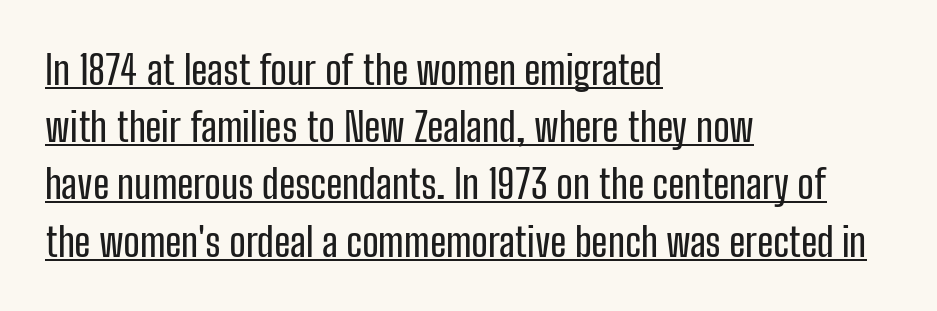
The image shows 40 px condensed sans-serif type, upright; set left-aligned, normal line spacing (1.43x), normal letter spacing, underlined; low stroke contrast and a medium x-height.
